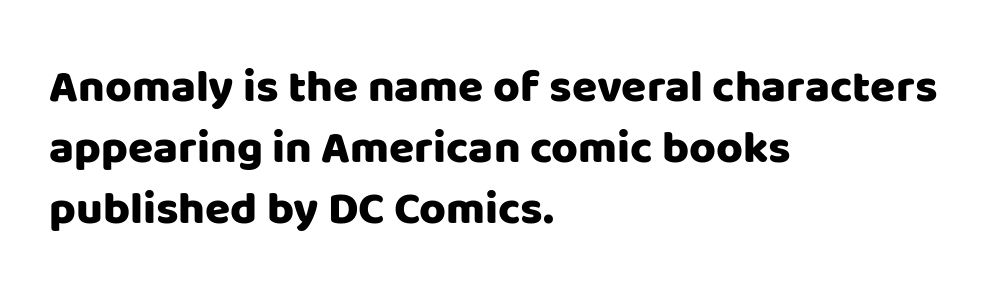
The image shows 46 px sans-serif type, upright; set left-aligned, normal line spacing (1.33x), normal letter spacing, not underlined; low stroke contrast and a large x-height.
